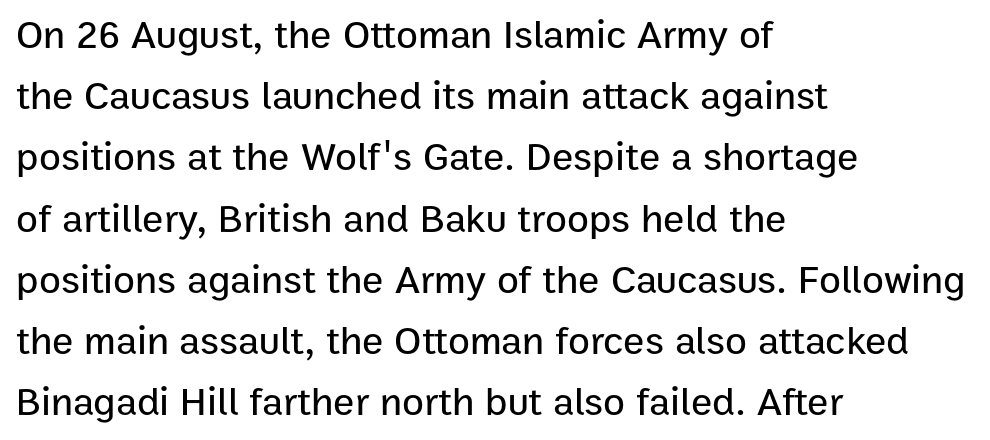
The image shows 40 px sans-serif type, upright; set left-aligned, normal line spacing (1.53x), normal letter spacing, not underlined; low stroke contrast and a medium x-height.
